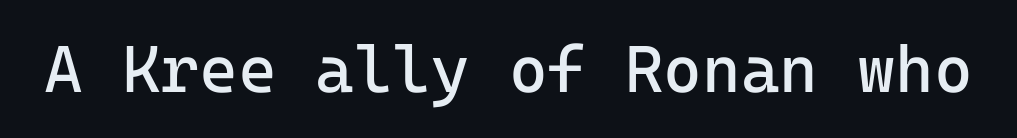
The image shows 66 px regular-weight sans-serif type, upright, monospaced; set normal letter spacing, not underlined; low stroke contrast and a medium x-height.
